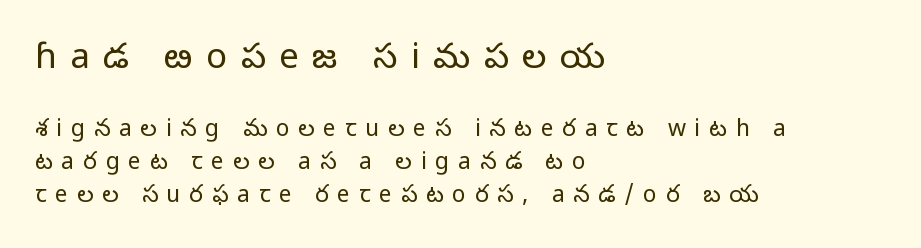
Q: Is the text bold? A: No.
Q: Is the text italic (slanted)? A: No, it is upright.
Q: Is the typeface a serif or a sans-serif typeface? A: Sans-serif.
Q: Is the text underlined? A: No.
Q: How is the paragraph aligned? A: Left-aligned.
Q: Is the spacing between letters normal or unusually wide? A: Unusually wide.
Q: Is the spacing between lines tight, normal or loose? A: Normal.
Q: Which block of text is set in a larger size, the first (top) or the second (bottom)? A: The first (top) one.
Q: Width (condensed, normal, or wide)? A: Normal.
Q: Stroke contrast? A: Low.
Q: x-height? A: Medium.
Q: Monospaced? A: No.
